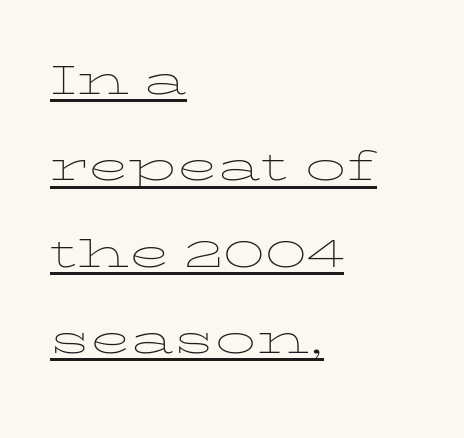
Q: Is the text bold? A: No.
Q: Is the text italic (slanted)? A: No, it is upright.
Q: Is the text underlined? A: Yes.
Q: How is the paragraph aligned? A: Left-aligned.
Q: Is the spacing between letters normal or unusually wide? A: Normal.
Q: Is the spacing between lines tight, normal or loose? A: Normal.
Q: Width (condensed, normal, or wide)? A: Wide.
Q: Stroke contrast? A: Low.
Q: x-height? A: Medium.
Q: Monospaced? A: No.
